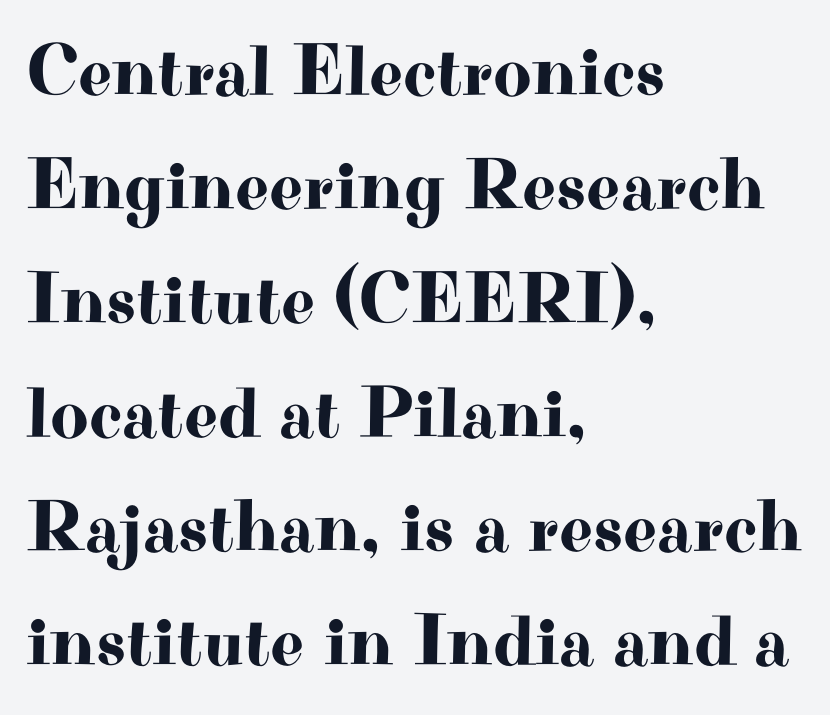
{"serif": "yes", "italic": "no", "width": "wide", "stroke_contrast": "high", "x_height": "small", "monospaced": "no", "underline": "no", "align": "left", "line_spacing": "normal", "line_spacing_ratio": 1.54, "letter_spacing": "normal", "letter_spacing_em": 0.0, "glyph_px": 74}
